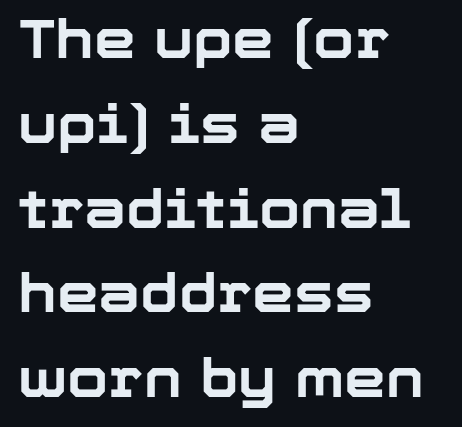
Q: Is the text bold? A: Yes.
Q: Is the text italic (slanted)? A: No, it is upright.
Q: Is the typeface a serif or a sans-serif typeface? A: Sans-serif.
Q: Is the text underlined? A: No.
Q: How is the paragraph aligned? A: Left-aligned.
Q: Is the spacing between letters normal or unusually wide? A: Normal.
Q: Is the spacing between lines tight, normal or loose? A: Normal.
Q: Width (condensed, normal, or wide)? A: Normal.
Q: Stroke contrast? A: Low.
Q: x-height? A: Medium.
Q: Monospaced? A: No.
